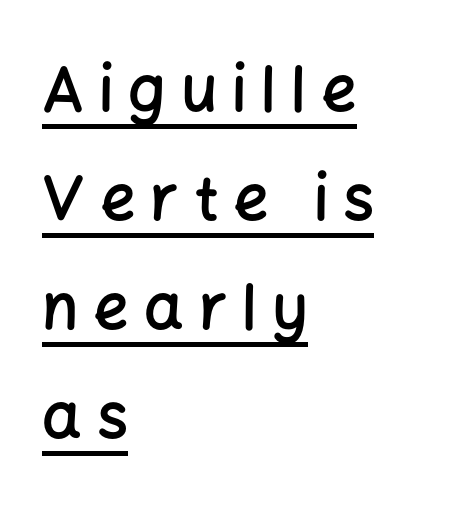
The image shows 62 px semibold sans-serif type, upright; set left-aligned, line spacing 1.76x, unusually wide letter spacing (+0.24 em), underlined; low stroke contrast and a medium x-height.
